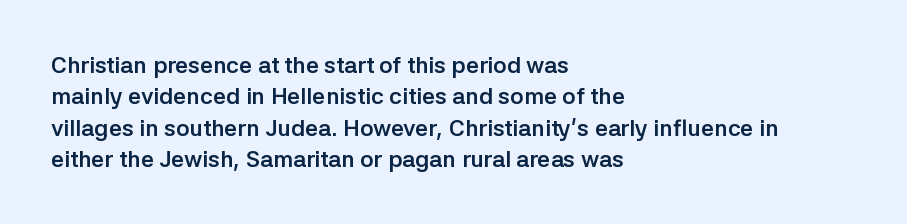
The image shows 23 px bold type, upright; set left-aligned, normal line spacing (1.36x), normal letter spacing, not underlined.
